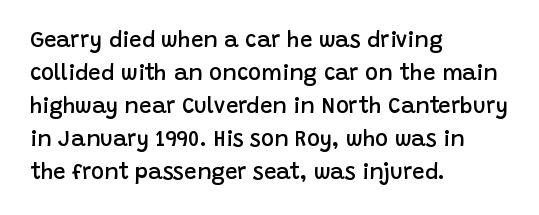
Q: Is the text bold? A: Semi-bold.
Q: Is the text italic (slanted)? A: No, it is upright.
Q: Is the text underlined? A: No.
Q: How is the paragraph aligned? A: Left-aligned.
Q: Is the spacing between letters normal or unusually wide? A: Normal.
Q: Is the spacing between lines tight, normal or loose? A: Normal.
